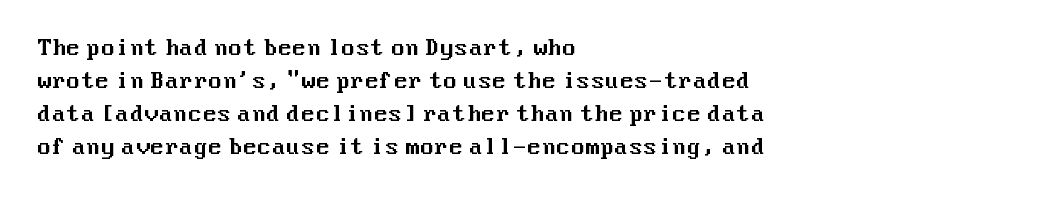
Do the letters lean? They stand straight. You could call the tracking neutral — neither tight nor loose. The passage shown is not underscored anywhere. The ragged edge is on the right, which tells us the setting is flush left. Students, observe: this is what conventionally led text looks like.
